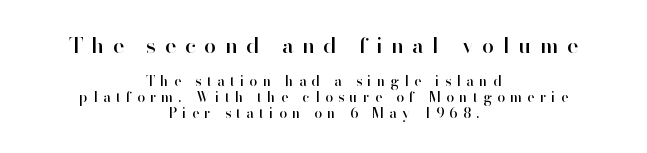
The image shows 22 px text type, upright; set centered, tight line spacing (1.13x), unusually wide letter spacing (+0.38 em), not underlined; the first (top) block is 1.57x larger.
